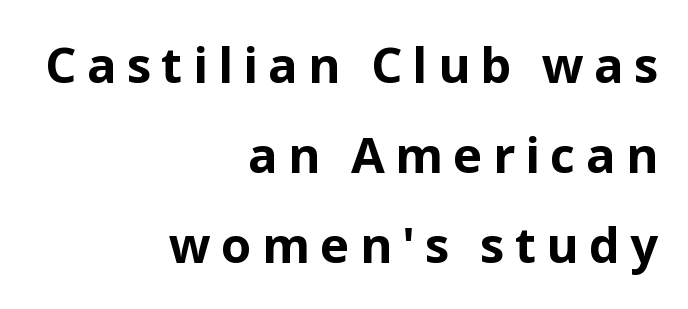
The image shows 49 px bold sans-serif type, upright; set right-aligned, line spacing 1.84x, unusually wide letter spacing (+0.21 em), not underlined; low stroke contrast and a medium x-height.
